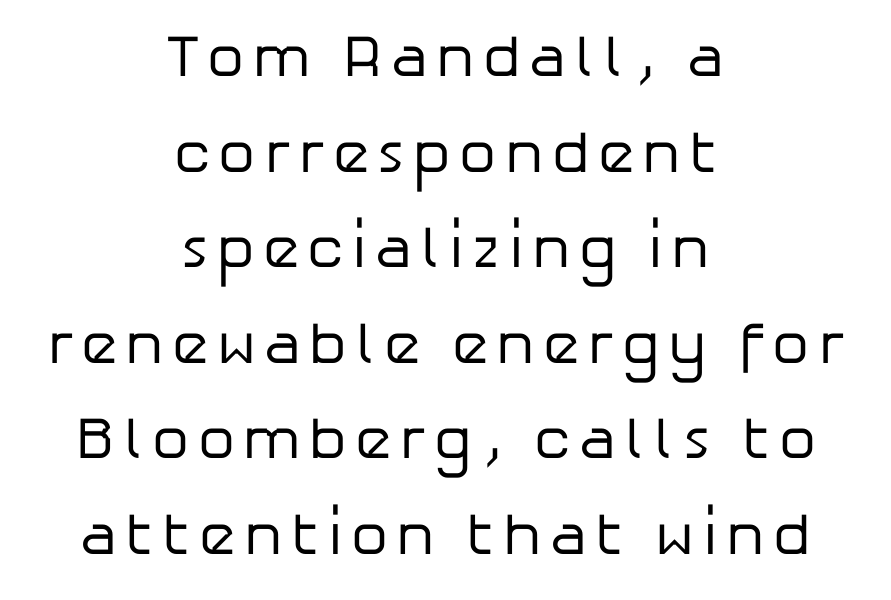
The typography opts for an upright posture over an oblique one. Horizontally, the lines are justified to the midpoint only. The baseline area is clear. Does the leading feel generous? No, just average. Observe the absence of serifs on each vertical stroke in this sample.
